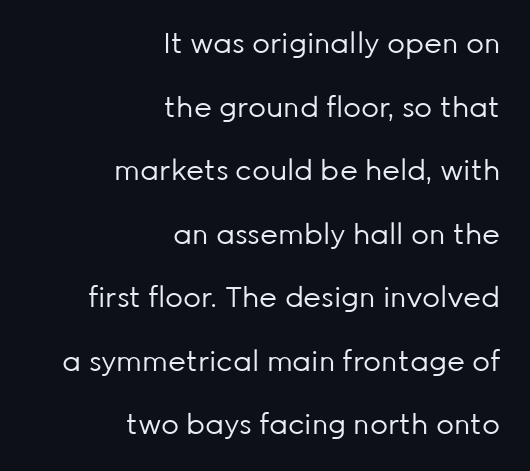
{"serif": "no", "italic": "no", "bold": "no", "weight": "regular", "width": "normal", "stroke_contrast": "low", "x_height": "medium", "monospaced": "no", "underline": "no", "align": "right", "line_spacing": "loose", "line_spacing_ratio": 2.27, "letter_spacing": "normal", "letter_spacing_em": 0.0, "glyph_px": 28}
